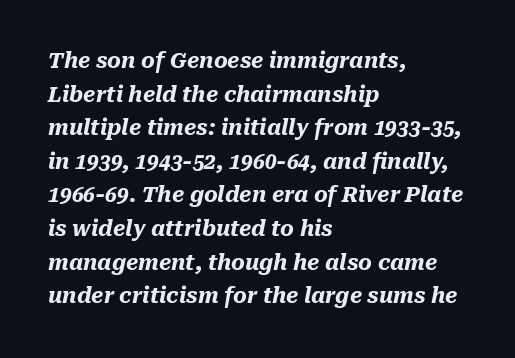
{"italic": "yes", "lean": "right", "slant_degrees": 10, "bold": "yes", "underline": "no", "align": "left", "line_spacing": "normal", "line_spacing_ratio": 1.6, "letter_spacing": "normal", "letter_spacing_em": 0.0, "glyph_px": 21}
